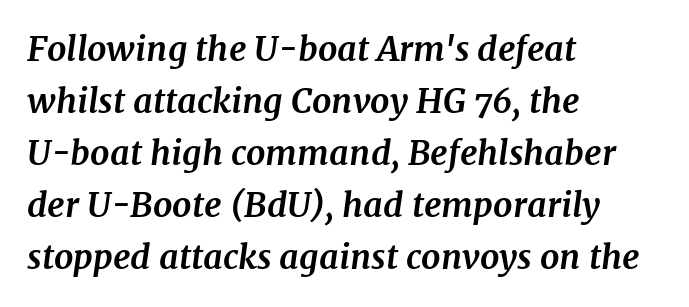
Q: Is the text bold? A: Yes.
Q: Is the text italic (slanted)? A: Yes, it leans right by about 7 degrees.
Q: Is the typeface a serif or a sans-serif typeface? A: Serif.
Q: Is the text underlined? A: No.
Q: How is the paragraph aligned? A: Left-aligned.
Q: Is the spacing between letters normal or unusually wide? A: Normal.
Q: Is the spacing between lines tight, normal or loose? A: Normal.
Q: Width (condensed, normal, or wide)? A: Normal.
Q: Stroke contrast? A: Medium.
Q: x-height? A: Medium.
Q: Monospaced? A: No.
